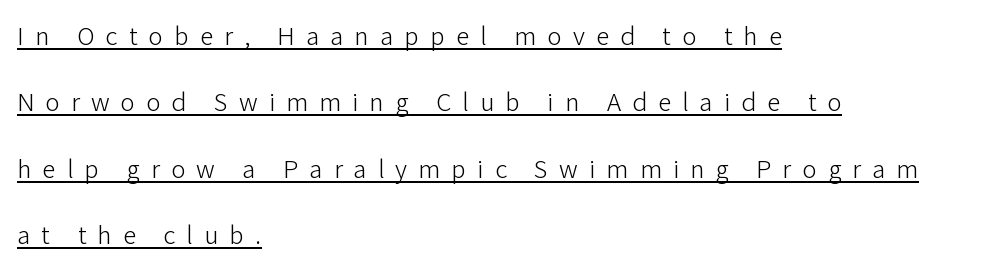
The image shows 27 px text type, upright; set left-aligned, loose line spacing (2.46x), unusually wide letter spacing (+0.41 em), underlined.
